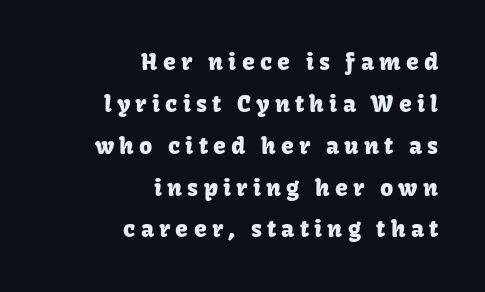
The image shows 23 px text type, upright; set right-aligned, line spacing 1.82x, unusually wide letter spacing (+0.23 em), not underlined.
